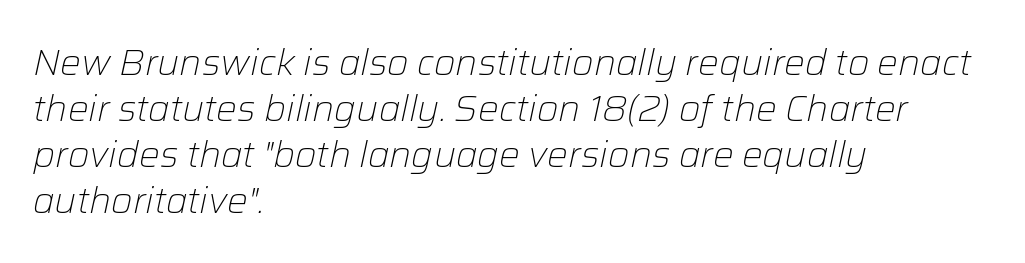
Q: Is the text bold? A: No.
Q: Is the text italic (slanted)? A: Yes, it leans right by about 12 degrees.
Q: Is the text underlined? A: No.
Q: How is the paragraph aligned? A: Left-aligned.
Q: Is the spacing between letters normal or unusually wide? A: Normal.
Q: Width (condensed, normal, or wide)? A: Normal.
Q: Stroke contrast? A: Low.
Q: x-height? A: Medium.
Q: Monospaced? A: No.
